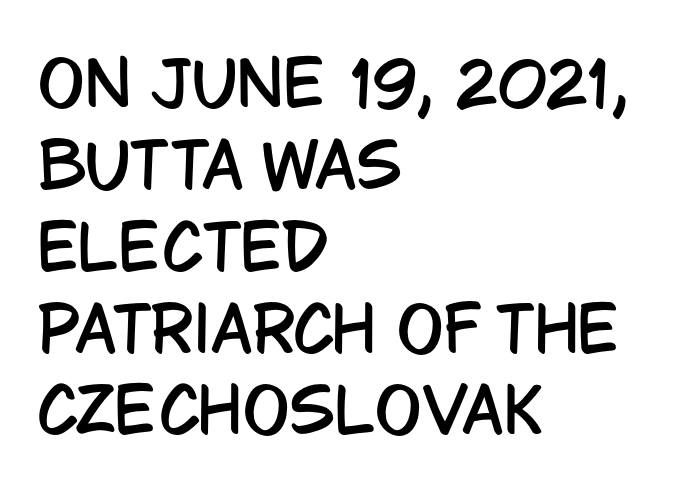
The image shows 62 px condensed sans-serif type, upright; set left-aligned, normal line spacing (1.32x), normal letter spacing, not underlined; low stroke contrast and a large x-height.
